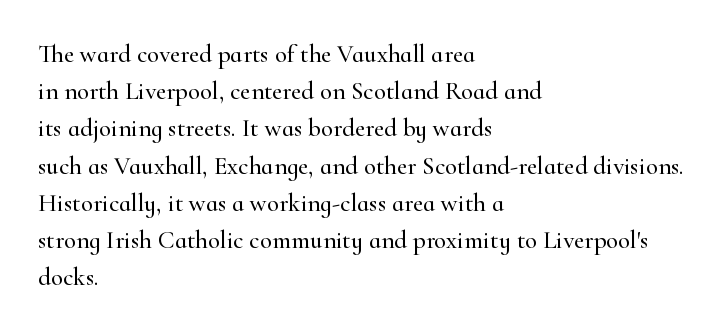
Q: Is the text italic (slanted)? A: No, it is upright.
Q: Is the text underlined? A: No.
Q: How is the paragraph aligned? A: Left-aligned.
Q: Is the spacing between letters normal or unusually wide? A: Normal.
Q: Is the spacing between lines tight, normal or loose? A: Normal.
